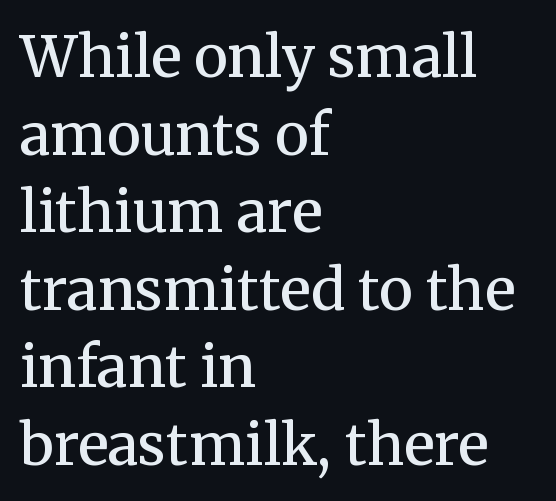
The image shows 57 px semibold serif type, upright; set left-aligned, normal line spacing (1.36x), normal letter spacing, not underlined; medium stroke contrast and a medium x-height.
